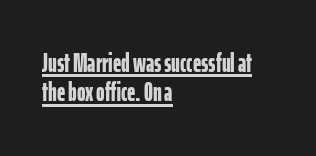
Q: Is the text bold? A: Yes.
Q: Is the text italic (slanted)? A: No, it is upright.
Q: Is the text underlined? A: Yes.
Q: How is the paragraph aligned? A: Left-aligned.
Q: Is the spacing between letters normal or unusually wide? A: Normal.
Q: Is the spacing between lines tight, normal or loose? A: Tight.
